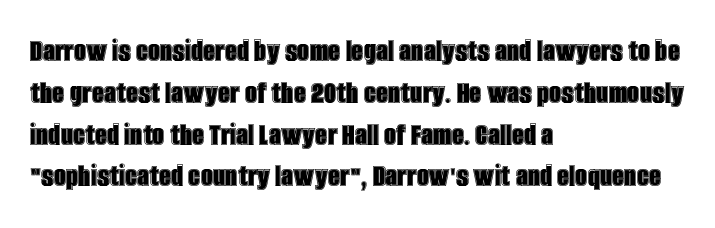
You could not count columns in this text — the font is proportionally spaced. Has an underline been added? It has not. Line beginnings align vertically; line endings do not. Tall strokes in this sample are plumb rather than angled. Caption: standard tracking, unaltered.
